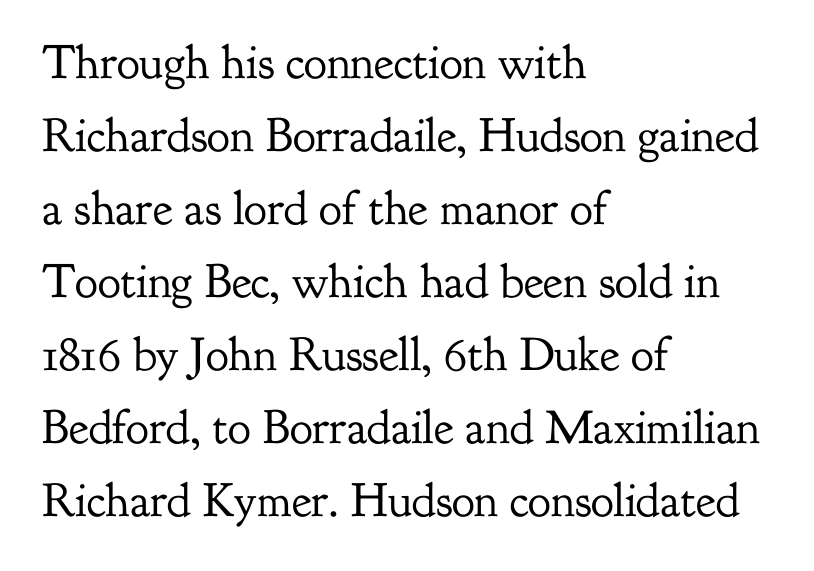
The image shows 48 px regular-weight serif type, upright; set left-aligned, normal line spacing (1.52x), normal letter spacing, not underlined; low stroke contrast and a small x-height.
